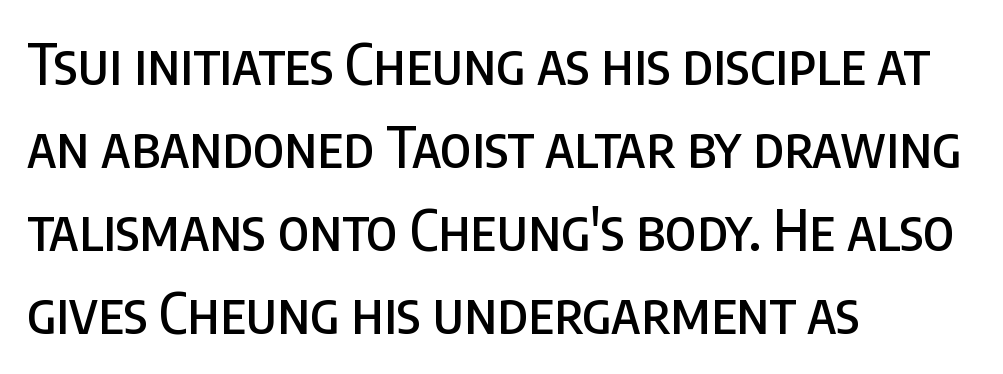
{"serif": "no", "italic": "no", "width": "condensed", "stroke_contrast": "low", "x_height": "large", "monospaced": "no", "underline": "no", "align": "left", "line_spacing": "normal", "line_spacing_ratio": 1.48, "letter_spacing": "normal", "letter_spacing_em": 0.0, "glyph_px": 56}
